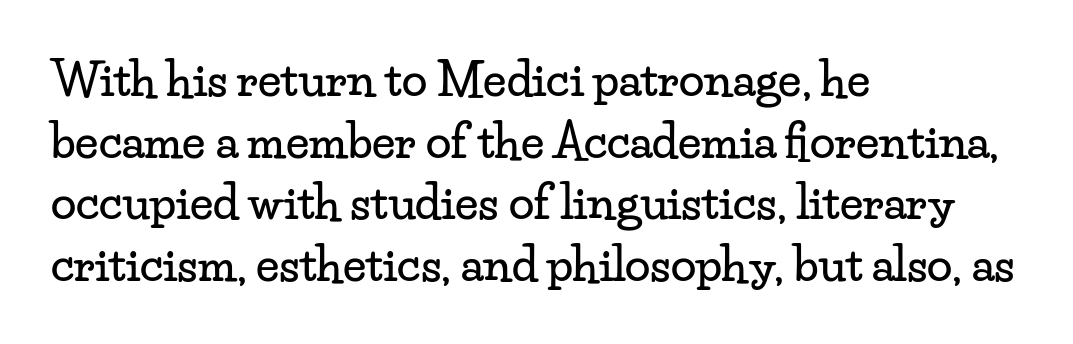
{"serif": "yes", "italic": "no", "width": "wide", "stroke_contrast": "low", "x_height": "small", "monospaced": "no", "underline": "no", "align": "left", "line_spacing": "normal", "line_spacing_ratio": 1.34, "letter_spacing": "normal", "letter_spacing_em": 0.0, "glyph_px": 46}
